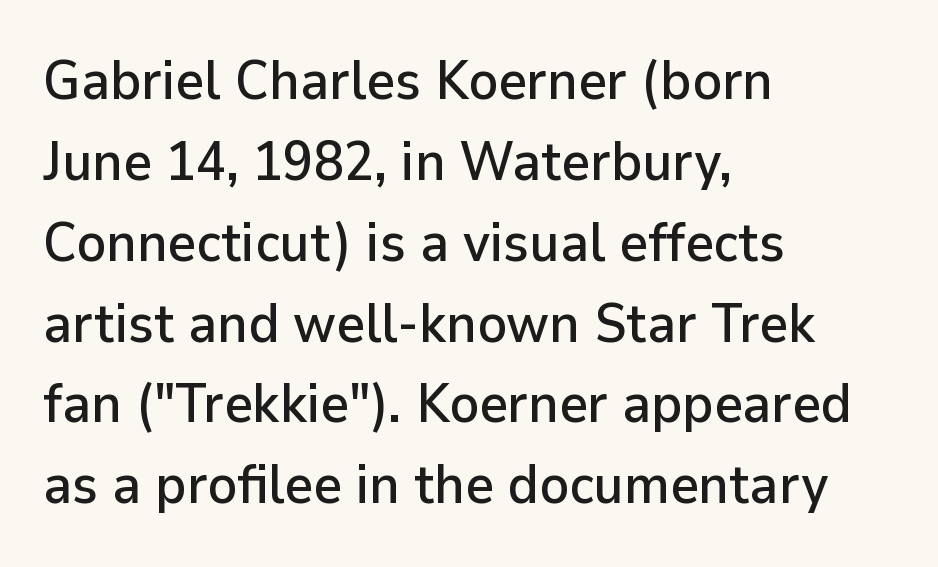
{"serif": "no", "italic": "no", "width": "normal", "stroke_contrast": "low", "x_height": "medium", "monospaced": "no", "underline": "no", "align": "left", "line_spacing": "normal", "line_spacing_ratio": 1.47, "letter_spacing": "normal", "letter_spacing_em": 0.0, "glyph_px": 55}
